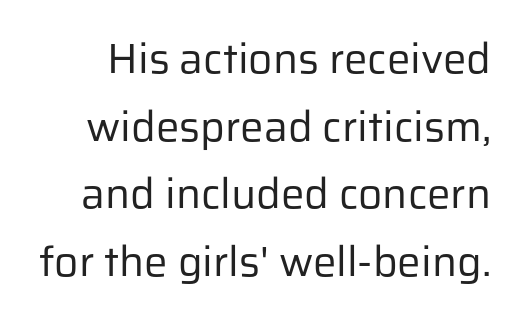
Q: Is the text bold? A: No.
Q: Is the text italic (slanted)? A: No, it is upright.
Q: Is the typeface a serif or a sans-serif typeface? A: Sans-serif.
Q: Is the text underlined? A: No.
Q: Is the spacing between letters normal or unusually wide? A: Normal.
Q: Is the spacing between lines tight, normal or loose? A: Normal.
Q: Width (condensed, normal, or wide)? A: Normal.
Q: Stroke contrast? A: Low.
Q: x-height? A: Medium.
Q: Monospaced? A: No.
